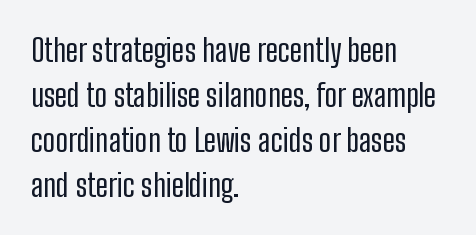
Q: Is the text bold? A: No.
Q: Is the text italic (slanted)? A: No, it is upright.
Q: Is the typeface a serif or a sans-serif typeface? A: Sans-serif.
Q: Is the text underlined? A: No.
Q: How is the paragraph aligned? A: Left-aligned.
Q: Is the spacing between letters normal or unusually wide? A: Normal.
Q: Is the spacing between lines tight, normal or loose? A: Normal.
Q: Width (condensed, normal, or wide)? A: Condensed.
Q: Stroke contrast? A: Low.
Q: x-height? A: Medium.
Q: Monospaced? A: No.
